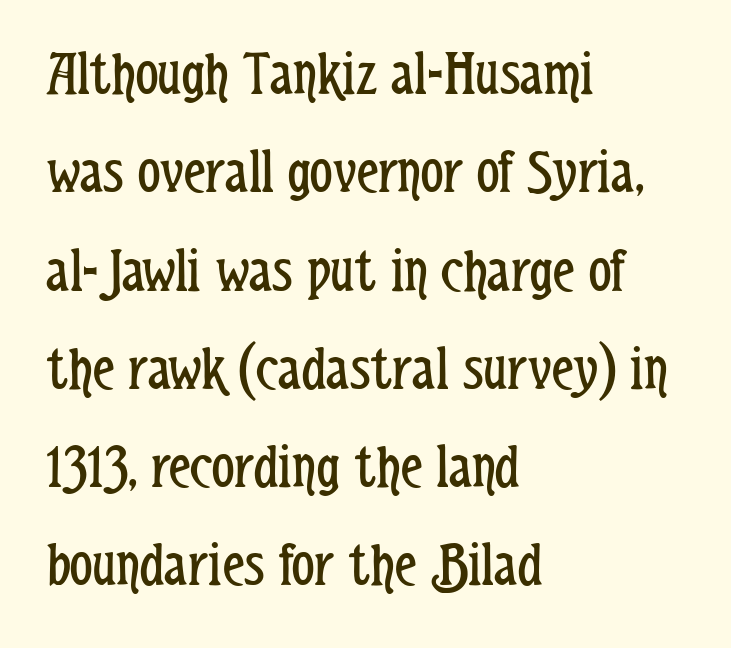
Q: Is the text bold? A: No.
Q: Is the text italic (slanted)? A: No, it is upright.
Q: Is the typeface a serif or a sans-serif typeface? A: Sans-serif.
Q: Is the text underlined? A: No.
Q: How is the paragraph aligned? A: Left-aligned.
Q: Is the spacing between letters normal or unusually wide? A: Normal.
Q: Is the spacing between lines tight, normal or loose? A: Normal.
Q: Width (condensed, normal, or wide)? A: Condensed.
Q: Stroke contrast? A: Low.
Q: x-height? A: Medium.
Q: Monospaced? A: No.
